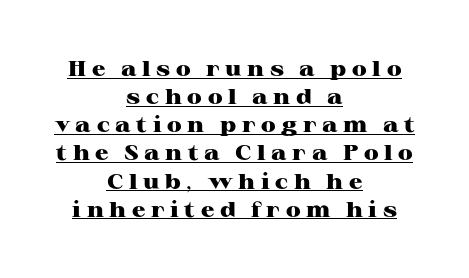
The image shows 21 px bold type, upright; set centered, normal line spacing (1.34x), unusually wide letter spacing (+0.27 em), underlined.
